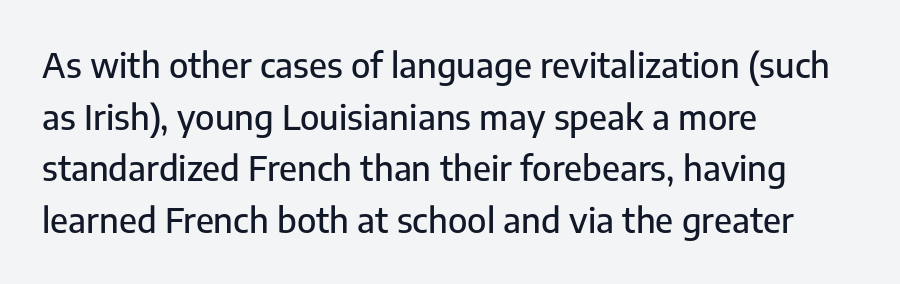
{"serif": "no", "italic": "no", "width": "normal", "stroke_contrast": "low", "x_height": "medium", "monospaced": "no", "underline": "no", "align": "left", "line_spacing": "normal", "line_spacing_ratio": 1.52, "letter_spacing": "normal", "letter_spacing_em": 0.0, "glyph_px": 34}
